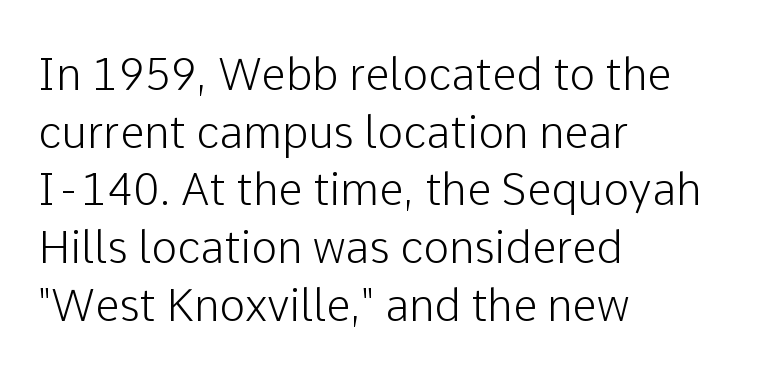
Q: Is the text italic (slanted)? A: No, it is upright.
Q: Is the typeface a serif or a sans-serif typeface? A: Sans-serif.
Q: Is the text underlined? A: No.
Q: How is the paragraph aligned? A: Left-aligned.
Q: Is the spacing between letters normal or unusually wide? A: Normal.
Q: Is the spacing between lines tight, normal or loose? A: Normal.
Q: Width (condensed, normal, or wide)? A: Normal.
Q: Stroke contrast? A: Low.
Q: x-height? A: Medium.
Q: Monospaced? A: No.
